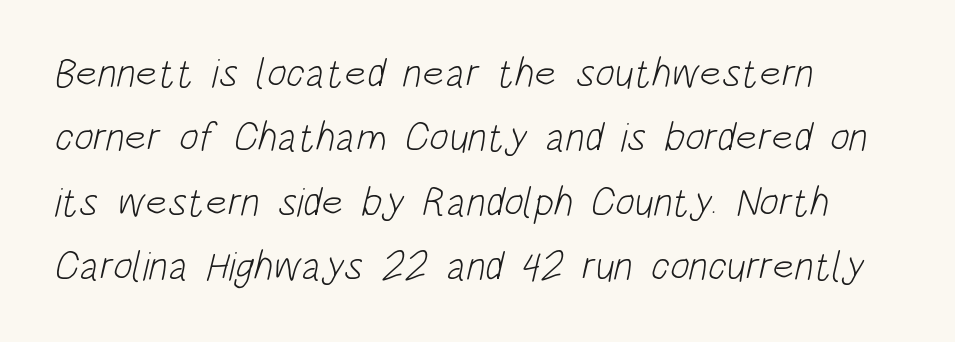
{"serif": "no", "bold": "no", "weight": "light", "width": "condensed", "stroke_contrast": "low", "x_height": "large", "monospaced": "no", "underline": "no", "align": "left", "line_spacing": "normal", "line_spacing_ratio": 1.57, "letter_spacing": "normal", "letter_spacing_em": 0.0, "glyph_px": 41}
